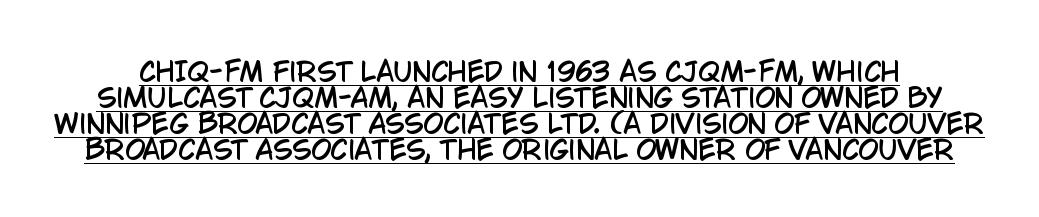
{"italic": "no", "underline": "yes", "line_spacing": "tight", "line_spacing_ratio": 1.0, "letter_spacing": "normal", "letter_spacing_em": 0.0, "glyph_px": 26}
